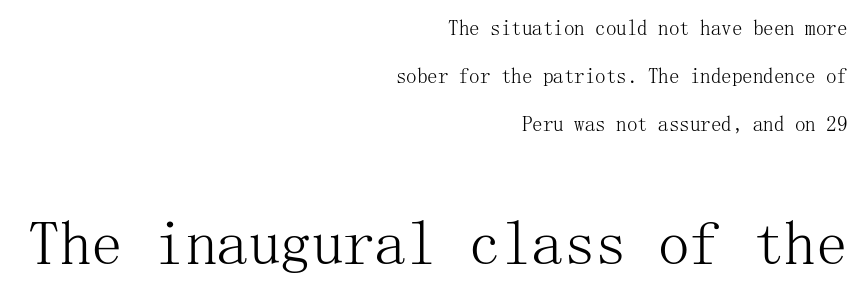
Of the two passages, the one underneath uses the larger point size. These lines keep a tight, regular rhythm from letter to letter. Underline: absent. The specimen reads as upright at a glance.
